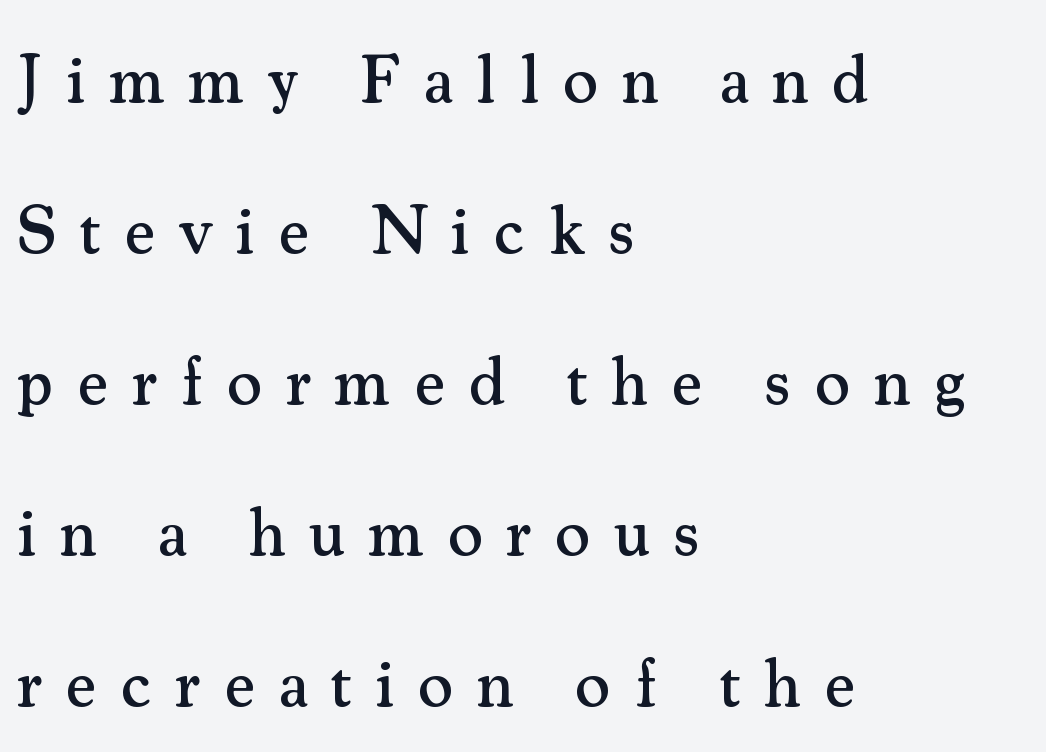
The image shows 68 px serif type, upright; set left-aligned, loose line spacing (2.22x), unusually wide letter spacing (+0.34 em), not underlined; medium stroke contrast and a small x-height.
